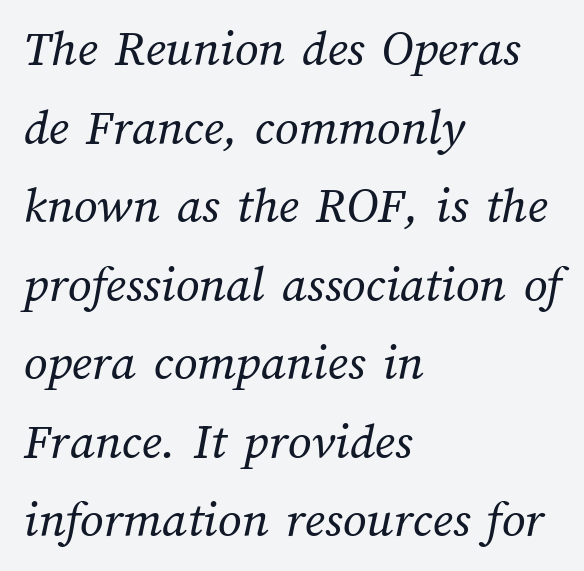
{"bold": "no", "weight": "regular", "width": "normal", "stroke_contrast": "medium", "x_height": "medium", "monospaced": "no", "underline": "no", "align": "left", "line_spacing": "normal", "line_spacing_ratio": 1.51, "letter_spacing": "normal", "letter_spacing_em": 0.0, "glyph_px": 52}
